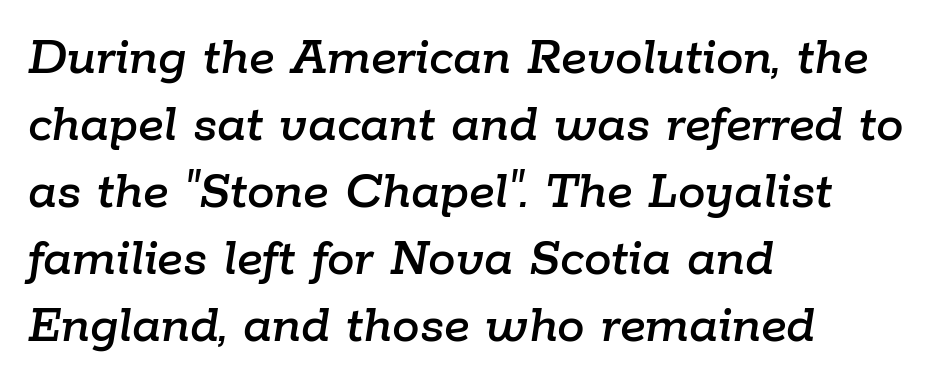
{"italic": "yes", "lean": "right", "slant_degrees": 9, "width": "normal", "stroke_contrast": "low", "x_height": "medium", "monospaced": "no", "underline": "no", "align": "left", "line_spacing_ratio": 1.22, "letter_spacing": "normal", "letter_spacing_em": 0.0, "glyph_px": 55}
